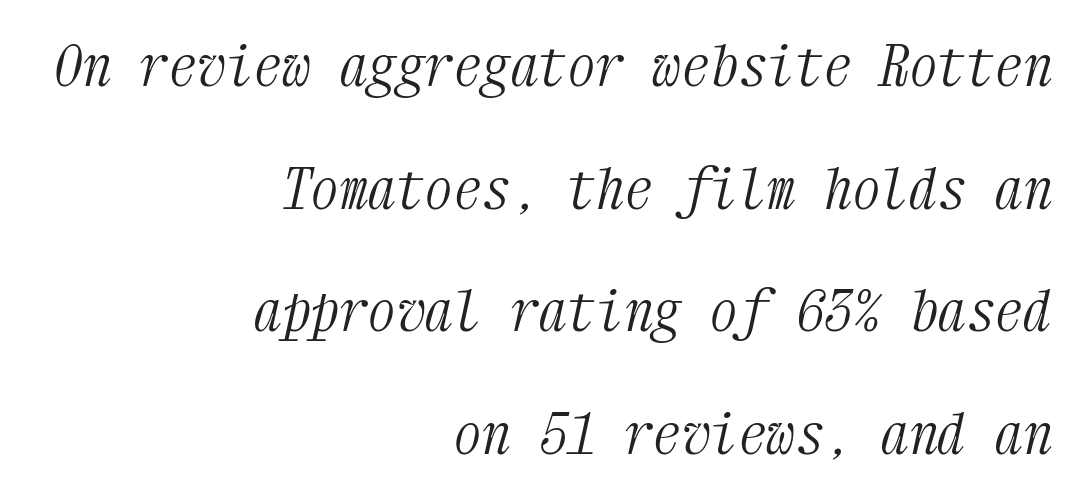
Q: Is the text bold? A: No.
Q: Is the text italic (slanted)? A: Yes, it leans right by about 12 degrees.
Q: Is the typeface a serif or a sans-serif typeface? A: Serif.
Q: Is the text underlined? A: No.
Q: How is the paragraph aligned? A: Right-aligned.
Q: Is the spacing between letters normal or unusually wide? A: Normal.
Q: Is the spacing between lines tight, normal or loose? A: Loose.
Q: Width (condensed, normal, or wide)? A: Condensed.
Q: Stroke contrast? A: Medium.
Q: x-height? A: Medium.
Q: Monospaced? A: Yes.
